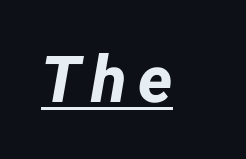
A typesetter would call this proportional, since set widths differ per character. The strokes are fattened all the way to bold. Letterform terminals end flat and unadorned throughout the passage. Check the space under the baseline: a stroke is drawn there.
